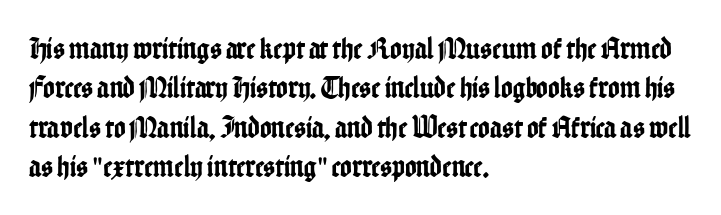
The image shows 31 px condensed sans-serif type, upright; set left-aligned, normal line spacing (1.27x), normal letter spacing, not underlined; low stroke contrast and a medium x-height.
